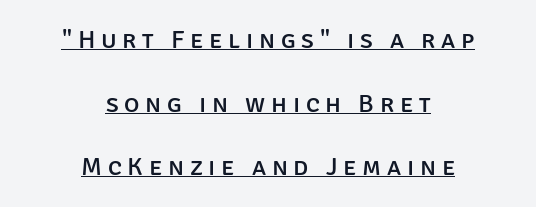
The image shows 26 px text type, upright; set centered, loose line spacing (2.45x), unusually wide letter spacing (+0.22 em), underlined.
